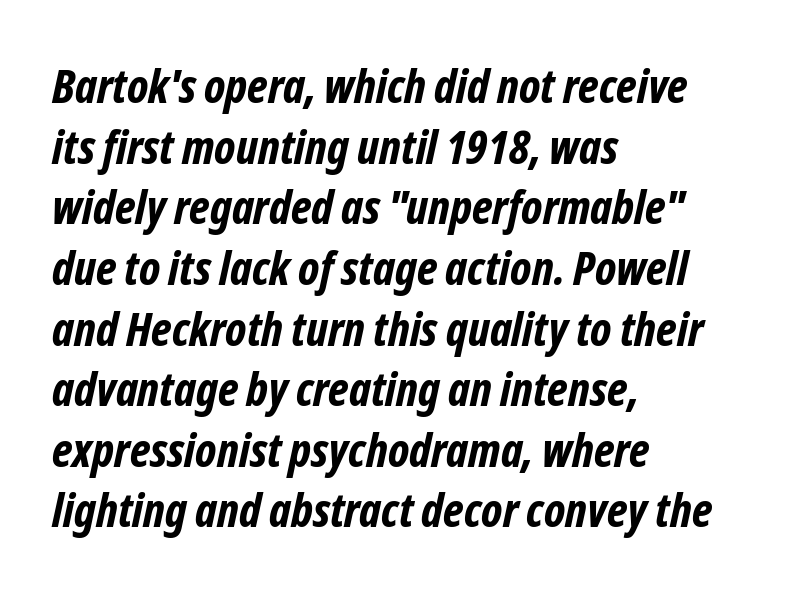
{"serif": "no", "bold": "yes", "weight": "bold", "width": "condensed", "stroke_contrast": "low", "x_height": "medium", "monospaced": "no", "underline": "no", "align": "left", "line_spacing": "normal", "line_spacing_ratio": 1.29, "letter_spacing": "normal", "letter_spacing_em": 0.0, "glyph_px": 47}
